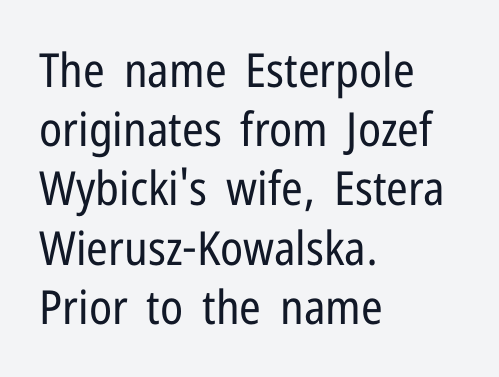
Q: Is the text bold? A: No.
Q: Is the text italic (slanted)? A: No, it is upright.
Q: Is the typeface a serif or a sans-serif typeface? A: Sans-serif.
Q: Is the text underlined? A: No.
Q: How is the paragraph aligned? A: Left-aligned.
Q: Is the spacing between letters normal or unusually wide? A: Normal.
Q: Is the spacing between lines tight, normal or loose? A: Normal.
Q: Width (condensed, normal, or wide)? A: Condensed.
Q: Stroke contrast? A: Low.
Q: x-height? A: Medium.
Q: Monospaced? A: No.
